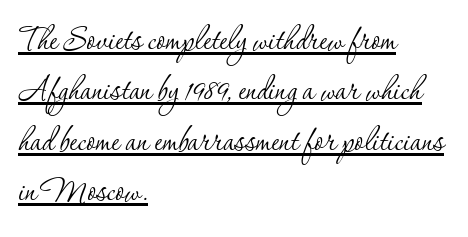
Are there feet on the stems? There are — it's a serif. Note the varied advance widths — an 'i' is clearly narrower than an 'm'. The sample's only ornament is a line tracing under the words.
